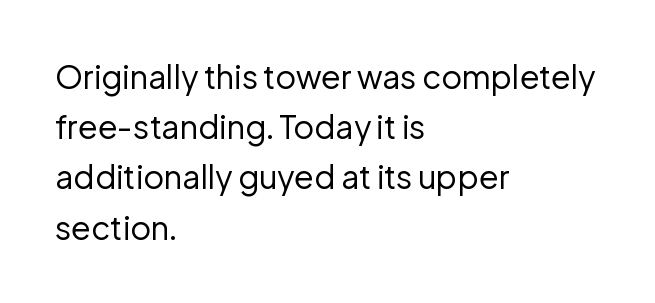
Caption: face not bold, strokes unweighted. Any mark beneath the type? The region is blank. In terms of letterform style, serifs are entirely absent. The typography opts for an upright posture over an oblique one. The ragged edge is on the right, which tells us the setting is flush left. The horizontal fit of the characters is conventional and even.
